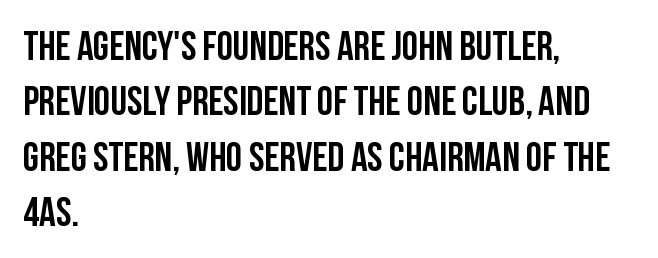
{"serif": "no", "italic": "no", "width": "condensed", "stroke_contrast": "low", "x_height": "large", "monospaced": "no", "underline": "no", "align": "left", "line_spacing": "normal", "line_spacing_ratio": 1.35, "letter_spacing": "normal", "letter_spacing_em": 0.0, "glyph_px": 41}
